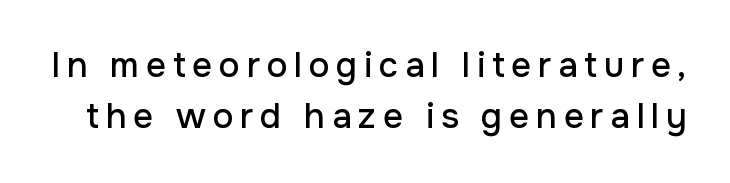
The image shows 35 px sans-serif type, upright; set normal line spacing (1.47x), not underlined; low stroke contrast and a medium x-height.
